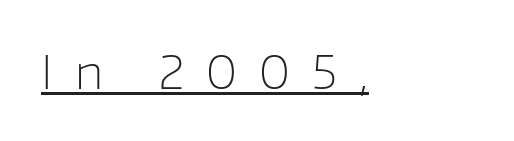
If you drew a line through each stem, it would be perfectly vertical. What stands out about the letter spacing? Its width — letters are far apart. Grotesque or geometric, the face here clearly has no serifs. This is not heavy type; no bold has been used. The rendering uses natural spacing where letterforms have individual widths.
